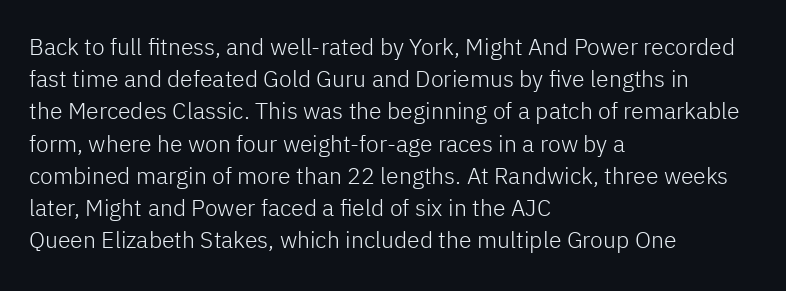
Regarding leading, the lines here are spaced in the standard way. The setting favours the left margin, as ordinary paragraphs usually do. The typeface has the unassuming heft of standard copy or less. The tracking reads as untouched default to a designer's eye. Type without underlining. Vertical strokes here are truly vertical.
